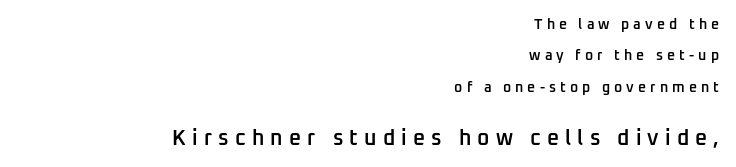
The image shows 21 px text type, upright; set right-aligned, loose line spacing (2.24x), unusually wide letter spacing (+0.29 em), not underlined; the second (bottom) block is 1.5x larger.
